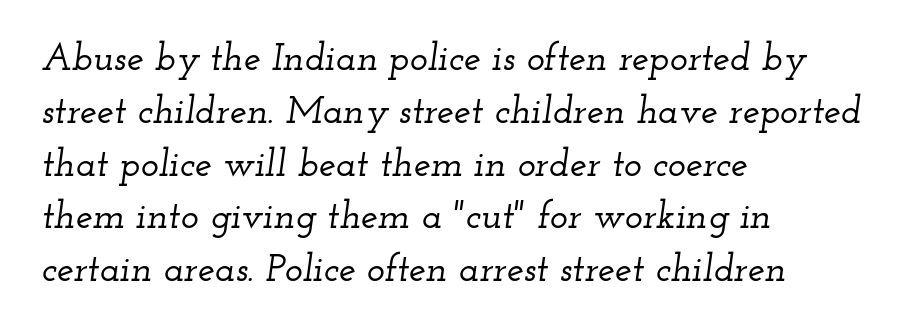
The image shows 38 px wide serif type, italic (leaning right); set left-aligned, normal line spacing (1.39x), normal letter spacing, not underlined; low stroke contrast and a small x-height.
